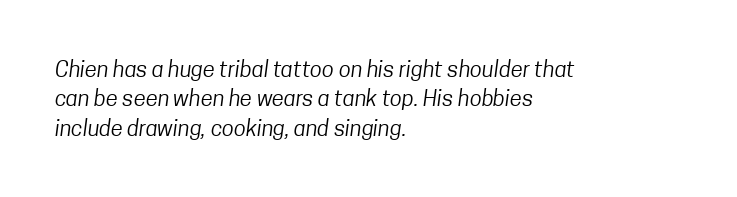
{"bold": "no", "underline": "no", "align": "left", "line_spacing": "normal", "line_spacing_ratio": 1.34, "letter_spacing": "normal", "letter_spacing_em": 0.0, "glyph_px": 22}
